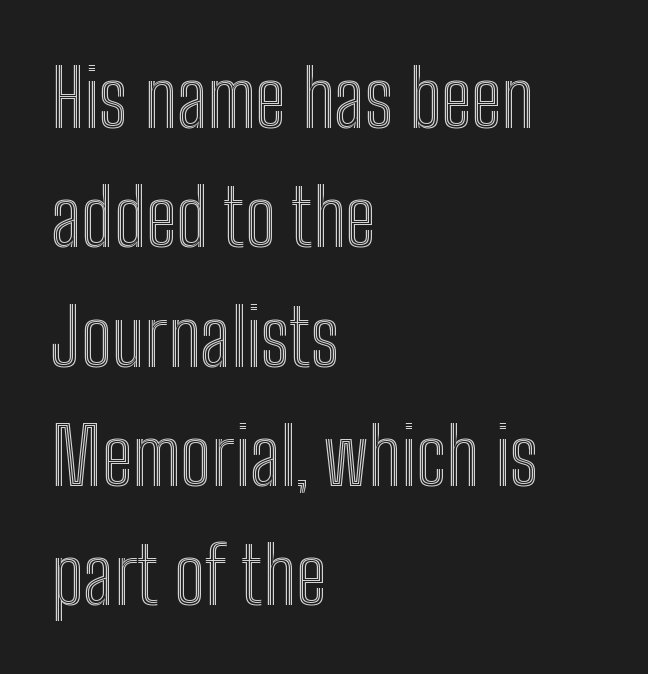
The rendering anchors every line to the left-hand side. These lines keep a tight, regular rhythm from letter to letter. The font's upright variant was chosen for this text. The rendering uses natural spacing where letterforms have individual widths. The block of text has a typical density, with ordinary space between rows. A bare baseline throughout the passage.
